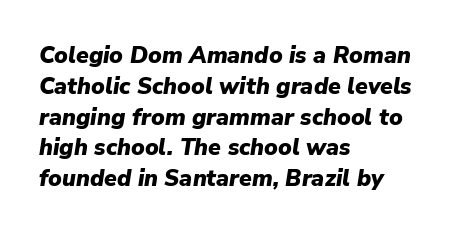
Q: Is the text bold? A: Yes.
Q: Is the text italic (slanted)? A: Yes, it leans right by about 9 degrees.
Q: Is the text underlined? A: No.
Q: How is the paragraph aligned? A: Left-aligned.
Q: Is the spacing between letters normal or unusually wide? A: Normal.
Q: Is the spacing between lines tight, normal or loose? A: Normal.
